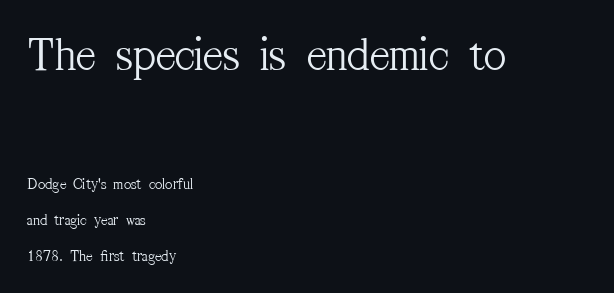
Q: Is the text bold? A: No.
Q: Is the text italic (slanted)? A: No, it is upright.
Q: Is the typeface a serif or a sans-serif typeface? A: Serif.
Q: Is the text underlined? A: No.
Q: How is the paragraph aligned? A: Left-aligned.
Q: Is the spacing between letters normal or unusually wide? A: Normal.
Q: Is the spacing between lines tight, normal or loose? A: Loose.
Q: Which block of text is set in a larger size, the first (top) or the second (bottom)? A: The first (top) one.
Q: Width (condensed, normal, or wide)? A: Condensed.
Q: Stroke contrast? A: Medium.
Q: x-height? A: Medium.
Q: Monospaced? A: No.
